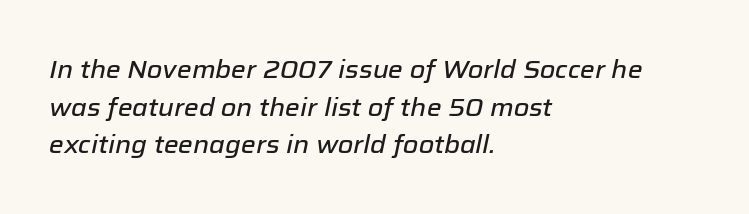
{"italic": "yes", "lean": "right", "slant_degrees": 12, "underline": "no", "align": "left", "line_spacing": "normal", "line_spacing_ratio": 1.51, "letter_spacing": "normal", "letter_spacing_em": 0.0, "glyph_px": 25}
